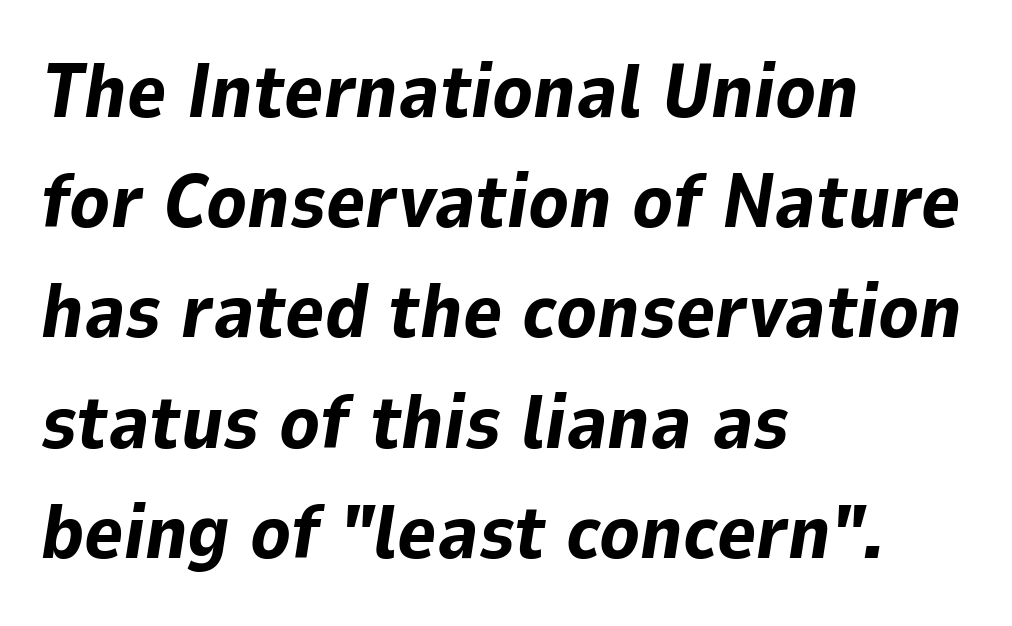
Each line starts at the same left margin while the right side varies. This sample uses an oblique cut, with every glyph tilted off the vertical. What weight is shown? A full bold with thick strokes. The space beneath each line is pristine and unruled.
